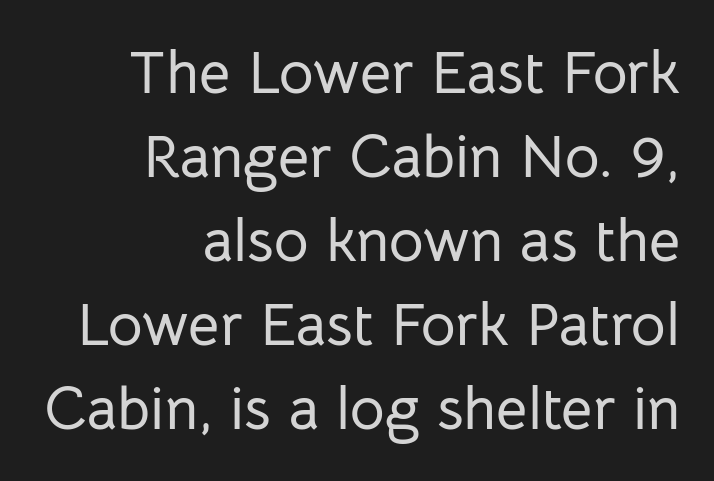
{"serif": "no", "italic": "no", "width": "normal", "stroke_contrast": "low", "x_height": "medium", "monospaced": "no", "underline": "no", "align": "right", "line_spacing": "normal", "line_spacing_ratio": 1.4, "letter_spacing": "normal", "letter_spacing_em": 0.0, "glyph_px": 60}
